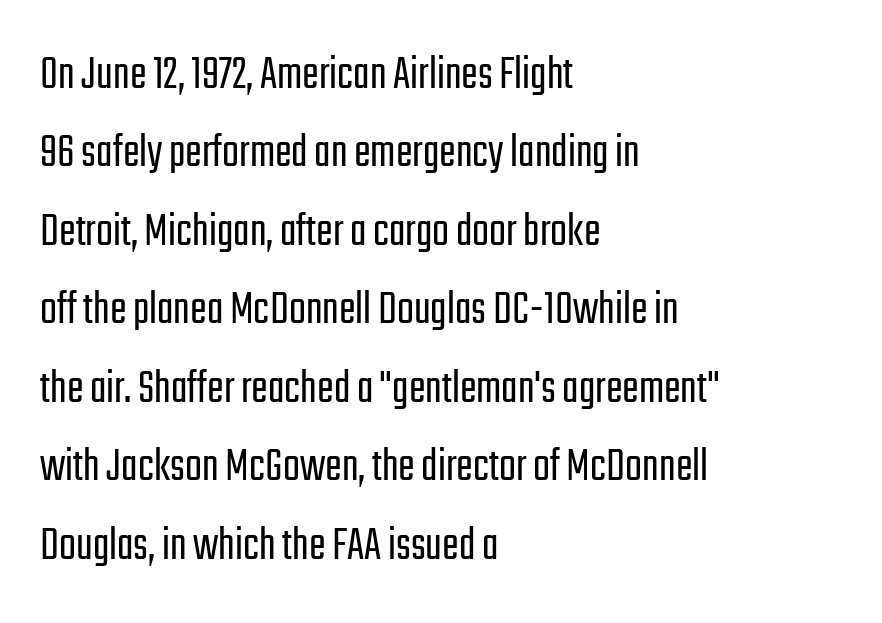
The letters advance in unequal steps, a hallmark of proportional type. Each row of text sits above clean, open space. Heaviness? Minimal to ordinary, like unemphasized prose. A typesetter would mark this as roman, not italic. The ragged edge is on the right, which tells us the setting is flush left.
